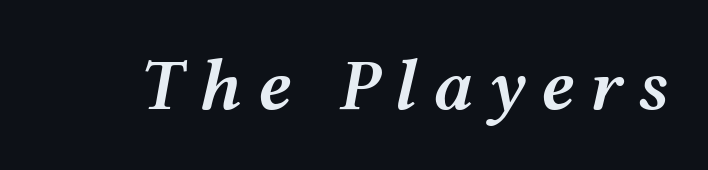
Q: Is the text bold? A: Semi-bold.
Q: Is the text italic (slanted)? A: Yes, it leans right by about 12 degrees.
Q: Is the text underlined? A: No.
Q: Is the spacing between letters normal or unusually wide? A: Unusually wide.
Q: Width (condensed, normal, or wide)? A: Wide.
Q: Stroke contrast? A: Medium.
Q: x-height? A: Medium.
Q: Monospaced? A: No.
